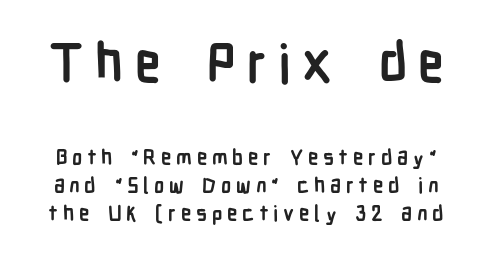
Q: Is the text bold? A: Yes.
Q: Is the text italic (slanted)? A: No, it is upright.
Q: Is the typeface a serif or a sans-serif typeface? A: Sans-serif.
Q: Is the text underlined? A: No.
Q: Is the spacing between letters normal or unusually wide? A: Unusually wide.
Q: Is the spacing between lines tight, normal or loose? A: Normal.
Q: Which block of text is set in a larger size, the first (top) or the second (bottom)? A: The first (top) one.
Q: Width (condensed, normal, or wide)? A: Condensed.
Q: Stroke contrast? A: Low.
Q: x-height? A: Medium.
Q: Monospaced? A: No.
